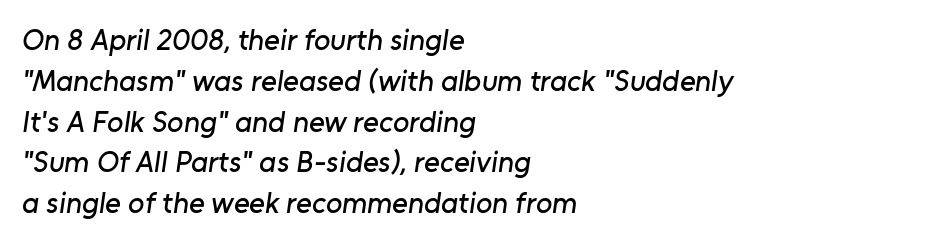
{"serif": "no", "width": "normal", "stroke_contrast": "low", "x_height": "medium", "monospaced": "no", "underline": "no", "align": "left", "line_spacing": "normal", "line_spacing_ratio": 1.36, "letter_spacing": "normal", "letter_spacing_em": 0.0, "glyph_px": 30}
